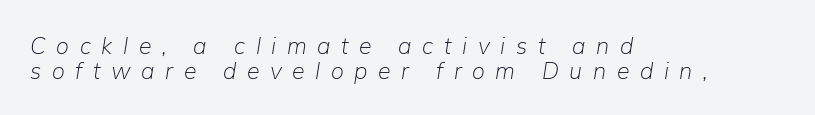
{"italic": "yes", "lean": "right", "slant_degrees": 9, "bold": "no", "underline": "no", "align": "left", "line_spacing": "tight", "line_spacing_ratio": 1.07, "letter_spacing": "wide", "letter_spacing_em": 0.46, "glyph_px": 23}
